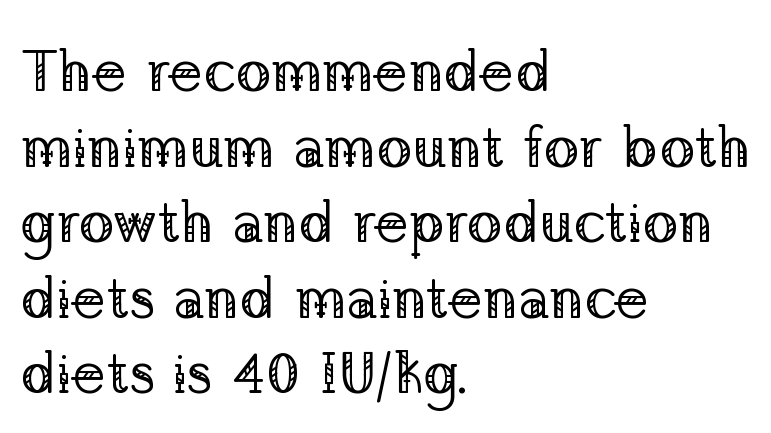
{"serif": "yes", "italic": "no", "bold": "no", "weight": "regular", "width": "normal", "stroke_contrast": "low", "x_height": "medium", "monospaced": "no", "underline": "no", "align": "left", "line_spacing": "normal", "line_spacing_ratio": 1.28, "letter_spacing": "normal", "letter_spacing_em": 0.0, "glyph_px": 59}
